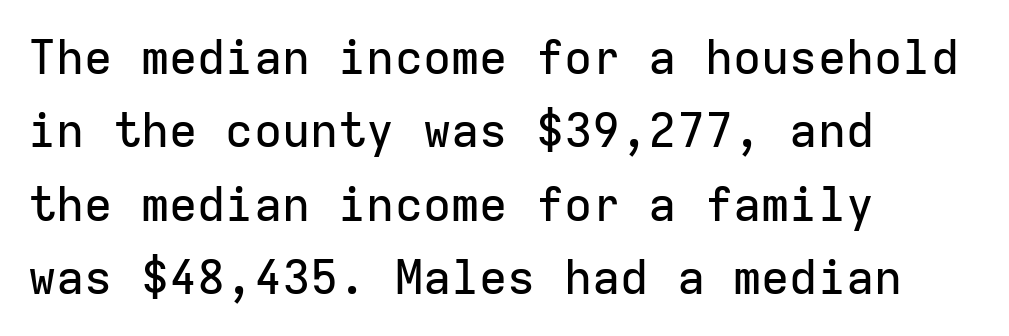
{"serif": "no", "italic": "no", "width": "normal", "stroke_contrast": "low", "x_height": "medium", "monospaced": "yes", "underline": "no", "align": "left", "line_spacing": "normal", "line_spacing_ratio": 1.56, "letter_spacing": "normal", "letter_spacing_em": 0.0, "glyph_px": 47}
